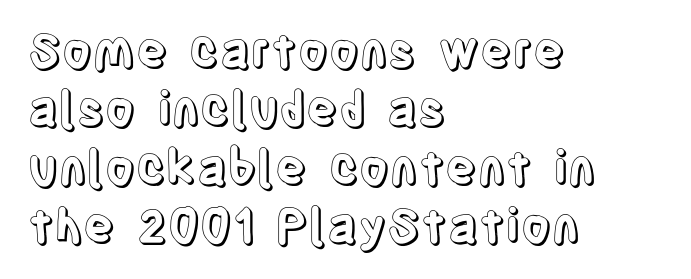
{"italic": "no", "width": "condensed", "x_height": "large", "monospaced": "no", "underline": "no", "align": "left", "line_spacing_ratio": 1.24, "letter_spacing": "normal", "letter_spacing_em": 0.0, "glyph_px": 47}
